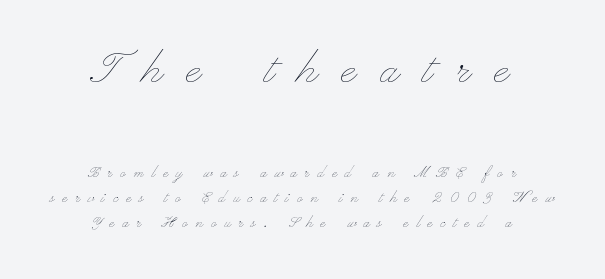
The image shows 54 px thin, wide type; set centered, normal line spacing (1.4x), unusually wide letter spacing (+0.45 em), not underlined; the first (top) block is 3.0x larger; low stroke contrast and a small x-height.
